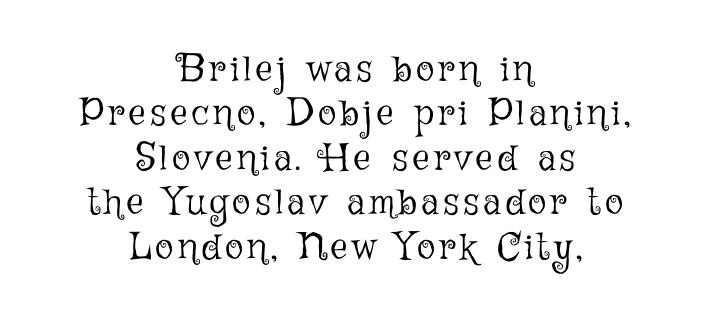
{"italic": "no", "bold": "no", "weight": "light", "width": "normal", "stroke_contrast": "low", "x_height": "medium", "monospaced": "no", "underline": "no", "align": "center", "line_spacing_ratio": 1.17, "glyph_px": 38}
